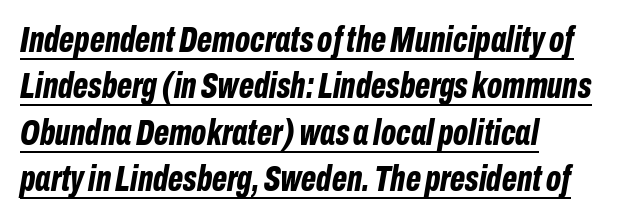
The image shows 36 px bold, condensed type, italic (leaning right); set left-aligned, normal line spacing (1.29x), normal letter spacing, underlined; low stroke contrast and a medium x-height.
